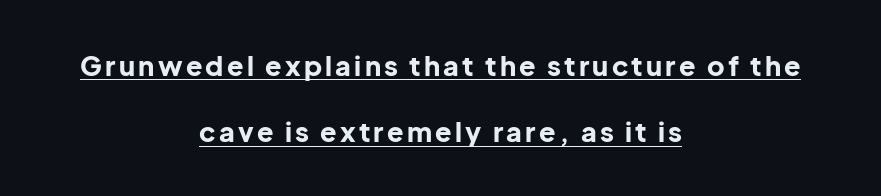
Q: Is the text bold? A: Yes.
Q: Is the text italic (slanted)? A: No, it is upright.
Q: Is the text underlined? A: Yes.
Q: How is the paragraph aligned? A: Centered.
Q: Is the spacing between lines tight, normal or loose? A: Loose.
